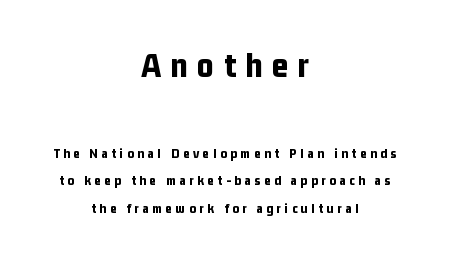
{"serif": "no", "italic": "no", "bold": "yes", "weight": "bold", "width": "condensed", "stroke_contrast": "low", "x_height": "medium", "monospaced": "no", "underline": "no", "align": "center", "line_spacing": "loose", "line_spacing_ratio": 1.97, "letter_spacing": "wide", "letter_spacing_em": 0.26, "larger_block": "first", "size_ratio": 2.57, "glyph_px": 36}
